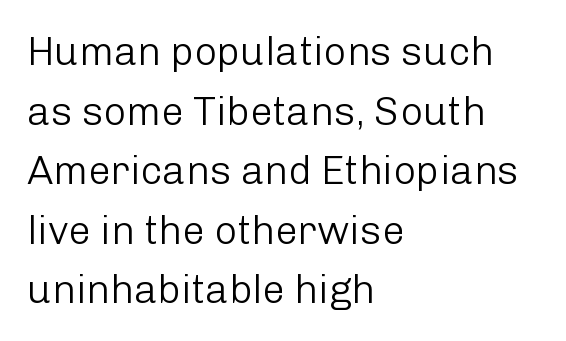
The image shows 40 px light sans-serif type, upright; set left-aligned, normal line spacing (1.49x), normal letter spacing, not underlined; low stroke contrast and a medium x-height.
